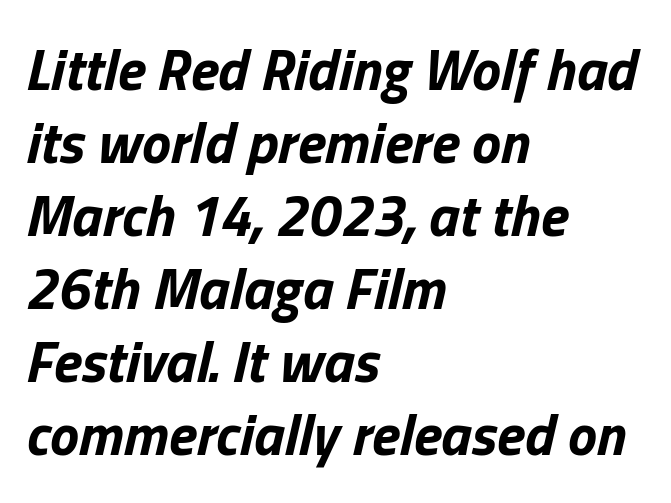
Q: Is the text bold? A: Yes.
Q: Is the text italic (slanted)? A: Yes, it leans right by about 13 degrees.
Q: Is the text underlined? A: No.
Q: How is the paragraph aligned? A: Left-aligned.
Q: Is the spacing between letters normal or unusually wide? A: Normal.
Q: Is the spacing between lines tight, normal or loose? A: Normal.
Q: Width (condensed, normal, or wide)? A: Normal.
Q: Stroke contrast? A: Low.
Q: x-height? A: Medium.
Q: Monospaced? A: No.
